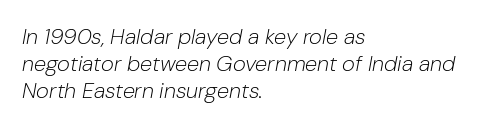
{"italic": "yes", "lean": "right", "slant_degrees": 10, "bold": "no", "underline": "no", "align": "left", "line_spacing_ratio": 1.22, "letter_spacing": "normal", "letter_spacing_em": 0.0, "glyph_px": 22}
